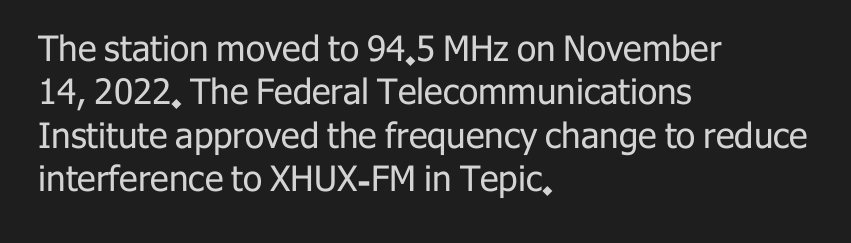
Q: Is the text bold? A: No.
Q: Is the text italic (slanted)? A: No, it is upright.
Q: Is the typeface a serif or a sans-serif typeface? A: Sans-serif.
Q: Is the text underlined? A: No.
Q: How is the paragraph aligned? A: Left-aligned.
Q: Is the spacing between letters normal or unusually wide? A: Normal.
Q: Width (condensed, normal, or wide)? A: Normal.
Q: Stroke contrast? A: Low.
Q: x-height? A: Medium.
Q: Monospaced? A: No.
